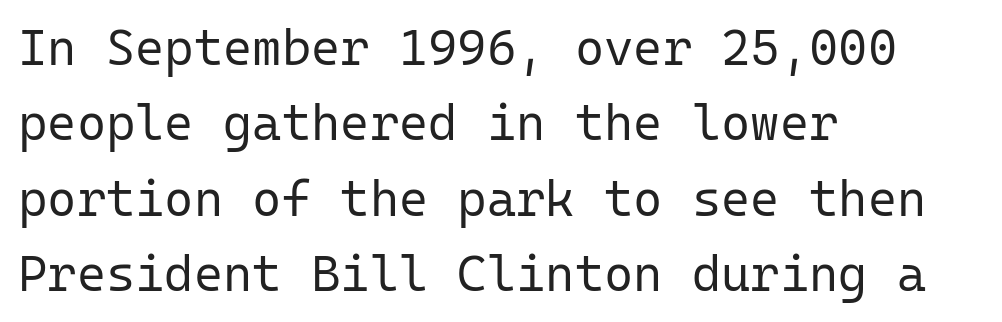
Spacing verdict: monospaced, one width for all characters. The font family rendered here belongs to the sans-serif group. Descenders hang freely into open space. Interline gaps are of average width in this sample.
